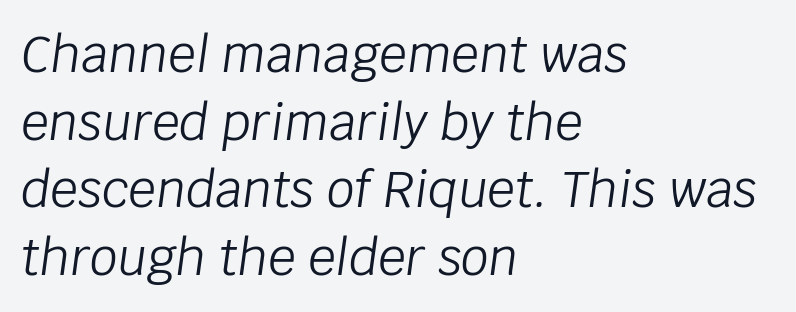
Q: Is the text bold? A: No.
Q: Is the text italic (slanted)? A: Yes, it leans right by about 8 degrees.
Q: Is the text underlined? A: No.
Q: How is the paragraph aligned? A: Left-aligned.
Q: Is the spacing between letters normal or unusually wide? A: Normal.
Q: Is the spacing between lines tight, normal or loose? A: Normal.
Q: Width (condensed, normal, or wide)? A: Normal.
Q: Stroke contrast? A: Low.
Q: x-height? A: Large.
Q: Monospaced? A: No.
